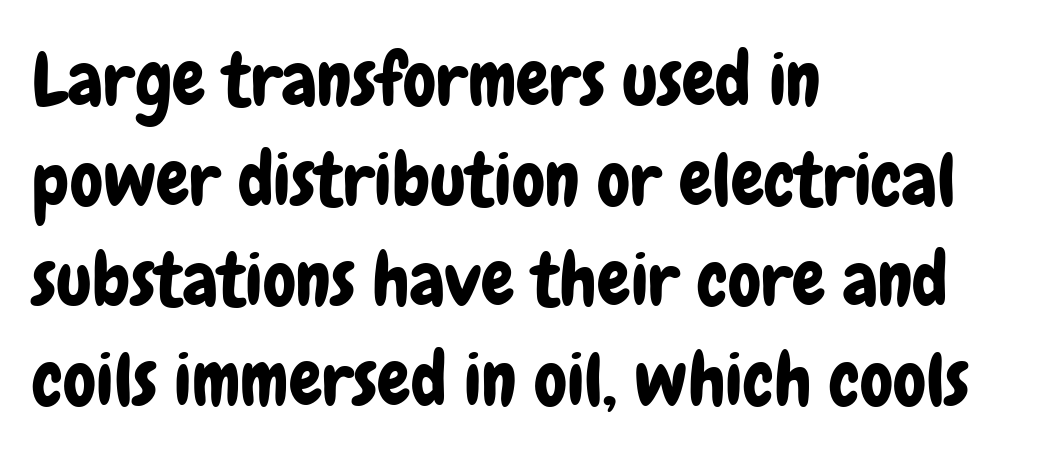
Q: Is the text italic (slanted)? A: No, it is upright.
Q: Is the typeface a serif or a sans-serif typeface? A: Sans-serif.
Q: Is the text underlined? A: No.
Q: How is the paragraph aligned? A: Left-aligned.
Q: Is the spacing between letters normal or unusually wide? A: Normal.
Q: Is the spacing between lines tight, normal or loose? A: Normal.
Q: Width (condensed, normal, or wide)? A: Condensed.
Q: Stroke contrast? A: Low.
Q: x-height? A: Medium.
Q: Monospaced? A: No.
